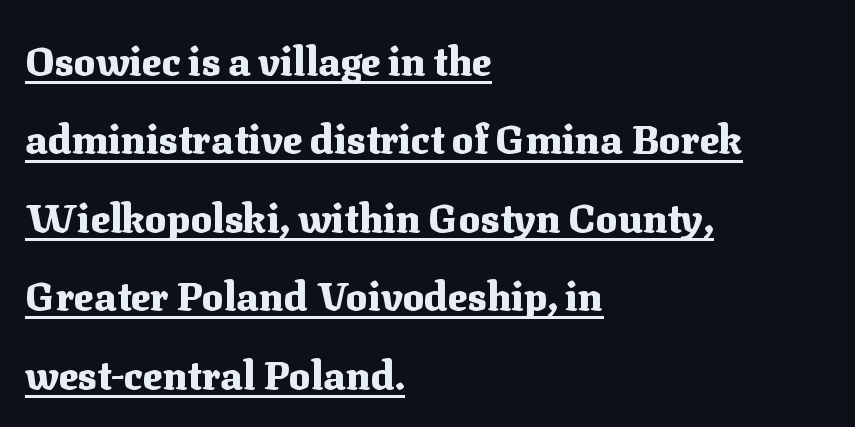
{"serif": "yes", "italic": "no", "bold": "yes", "weight": "heavy", "width": "normal", "stroke_contrast": "medium", "x_height": "medium", "monospaced": "no", "underline": "yes", "align": "left", "line_spacing": "loose", "line_spacing_ratio": 1.96, "letter_spacing": "normal", "letter_spacing_em": 0.0, "glyph_px": 40}
